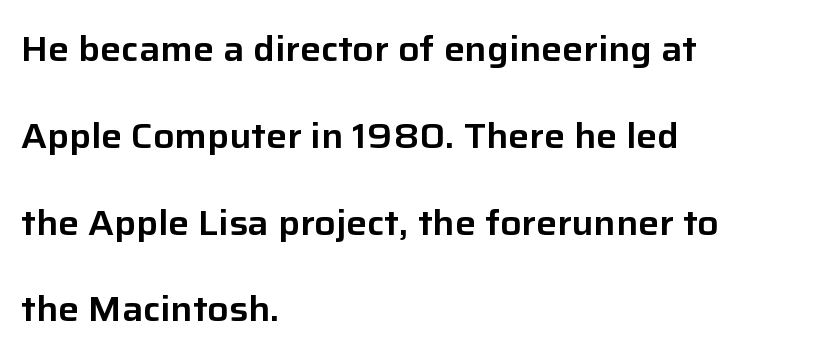
{"serif": "no", "italic": "no", "width": "normal", "stroke_contrast": "low", "x_height": "medium", "monospaced": "no", "underline": "no", "align": "left", "line_spacing": "loose", "line_spacing_ratio": 2.48, "letter_spacing": "normal", "letter_spacing_em": 0.0, "glyph_px": 35}
